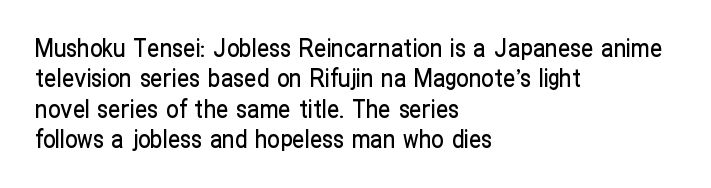
The image shows 25 px text type, upright; set left-aligned, line spacing 1.22x, normal letter spacing, not underlined.
